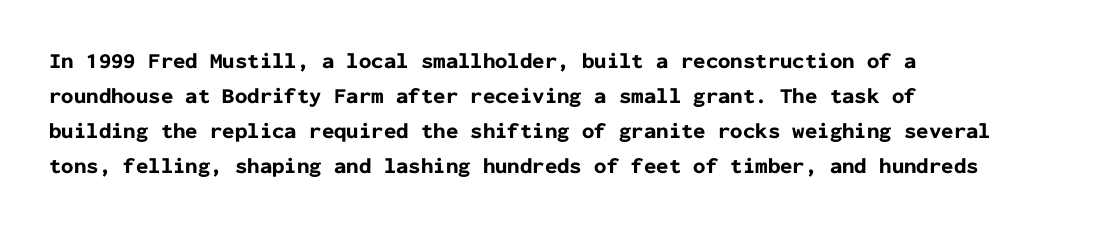
Q: Is the text bold? A: Yes.
Q: Is the text italic (slanted)? A: No, it is upright.
Q: Is the text underlined? A: No.
Q: How is the paragraph aligned? A: Left-aligned.
Q: Is the spacing between letters normal or unusually wide? A: Normal.
Q: Is the spacing between lines tight, normal or loose? A: Normal.
